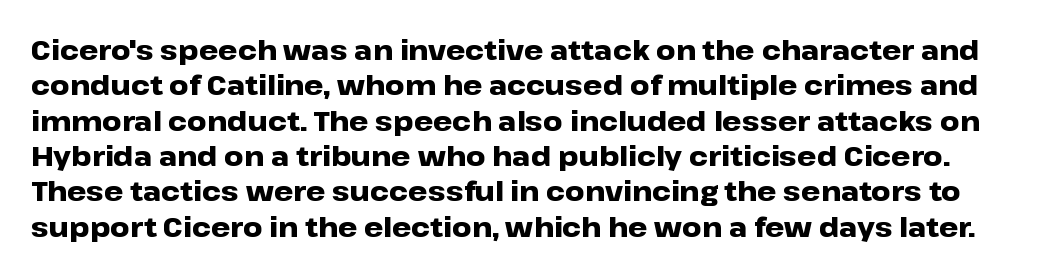
These lines were composed using upright roman letters. Letter spacing: default. Horizontal bands of white between lines are of average thickness. A dark, heavy texture on the line: the type is bold. A clean baseline with only descenders dipping below it.
